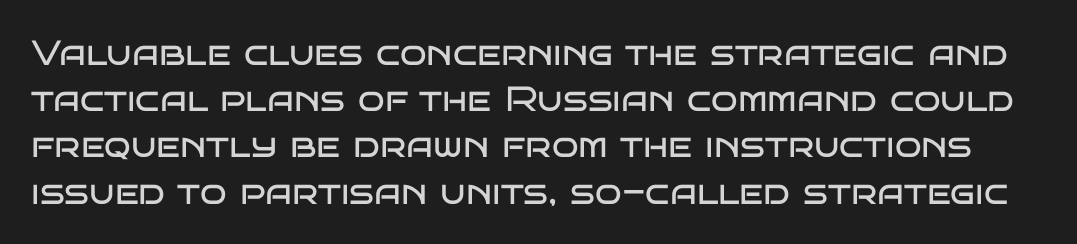
Q: Is the text bold? A: No.
Q: Is the text italic (slanted)? A: No, it is upright.
Q: Is the typeface a serif or a sans-serif typeface? A: Sans-serif.
Q: Is the text underlined? A: No.
Q: Is the spacing between letters normal or unusually wide? A: Normal.
Q: Is the spacing between lines tight, normal or loose? A: Normal.
Q: Width (condensed, normal, or wide)? A: Wide.
Q: Stroke contrast? A: Low.
Q: x-height? A: Large.
Q: Monospaced? A: No.
